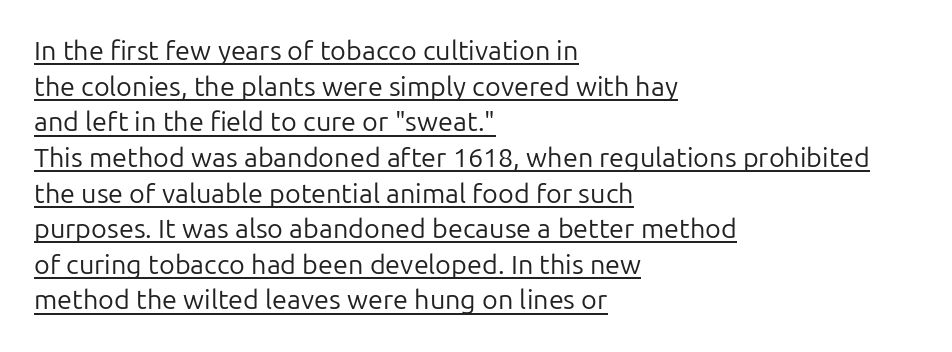
Q: Is the text bold? A: No.
Q: Is the text italic (slanted)? A: No, it is upright.
Q: Is the text underlined? A: Yes.
Q: How is the paragraph aligned? A: Left-aligned.
Q: Is the spacing between letters normal or unusually wide? A: Normal.
Q: Is the spacing between lines tight, normal or loose? A: Normal.
